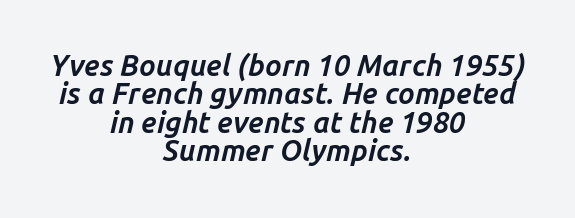
{"italic": "yes", "lean": "right", "slant_degrees": 14, "bold": "yes", "weight": "bold", "width": "normal", "stroke_contrast": "low", "x_height": "medium", "monospaced": "no", "underline": "no", "align": "center", "line_spacing": "tight", "line_spacing_ratio": 0.98, "letter_spacing": "normal", "letter_spacing_em": 0.0, "glyph_px": 29}
